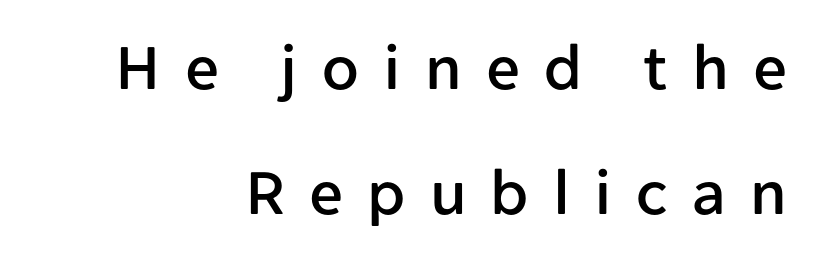
Do the characters align in a grid? No, the font is proportional. Caption: multi-line text, flush right, ragged left. The words here are not underlined. Does the lettering tilt? It doesn't — this is upright.
